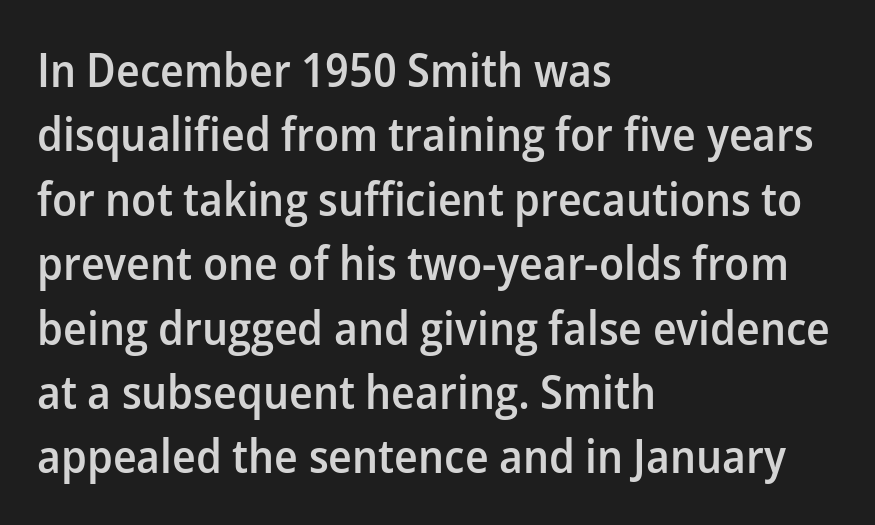
This is the in-between weight designers call semibold or demi. The compositor pushed each line to the left boundary. This rendering employs a face without finishing strokes, i.e., a sans-serif. Honestly, there is no underline to notice here at all. The letterforms sit shoulder to shoulder at normal distance. Do the letters lean? They stand straight.
